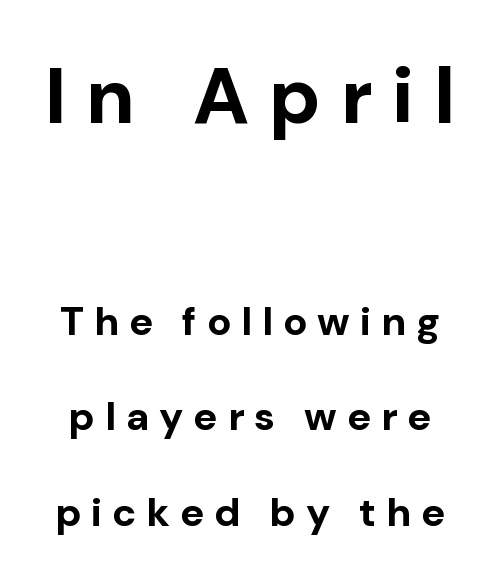
Q: Is the text bold? A: Yes.
Q: Is the text italic (slanted)? A: No, it is upright.
Q: Is the typeface a serif or a sans-serif typeface? A: Sans-serif.
Q: Is the text underlined? A: No.
Q: Is the spacing between letters normal or unusually wide? A: Unusually wide.
Q: Is the spacing between lines tight, normal or loose? A: Loose.
Q: Which block of text is set in a larger size, the first (top) or the second (bottom)? A: The first (top) one.
Q: Width (condensed, normal, or wide)? A: Normal.
Q: Stroke contrast? A: Low.
Q: x-height? A: Medium.
Q: Monospaced? A: No.
